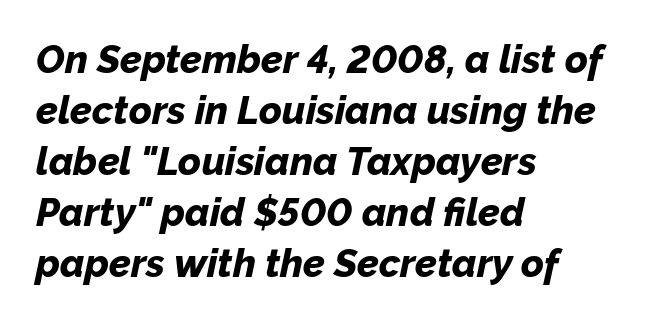
{"italic": "yes", "lean": "right", "slant_degrees": 12, "bold": "yes", "weight": "bold", "width": "normal", "stroke_contrast": "low", "x_height": "medium", "monospaced": "no", "underline": "no", "align": "left", "line_spacing": "normal", "line_spacing_ratio": 1.31, "letter_spacing": "normal", "letter_spacing_em": 0.0, "glyph_px": 39}
